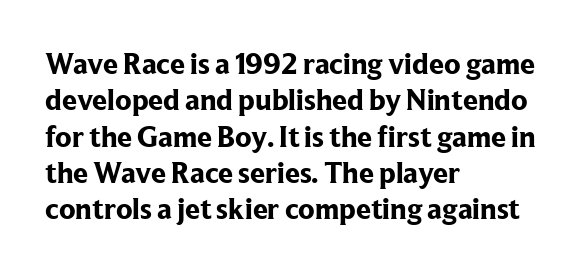
Q: Is the text bold? A: Yes.
Q: Is the text italic (slanted)? A: No, it is upright.
Q: Is the typeface a serif or a sans-serif typeface? A: Serif.
Q: Is the text underlined? A: No.
Q: How is the paragraph aligned? A: Left-aligned.
Q: Is the spacing between letters normal or unusually wide? A: Normal.
Q: Width (condensed, normal, or wide)? A: Normal.
Q: Stroke contrast? A: Low.
Q: x-height? A: Medium.
Q: Monospaced? A: No.
